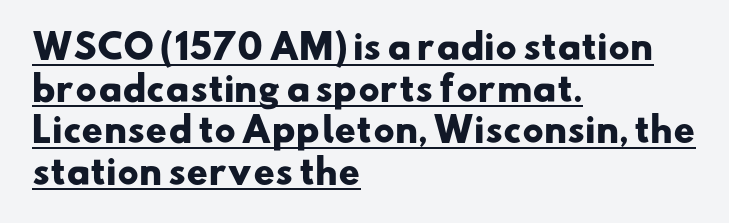
The image shows 33 px heavy, wide sans-serif type; set left-aligned, normal line spacing (1.26x), normal letter spacing, underlined; low stroke contrast and a small x-height.
